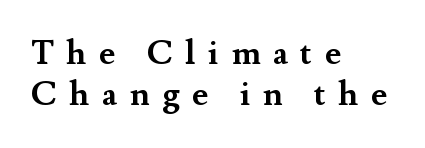
Q: Is the text bold? A: Yes.
Q: Is the text italic (slanted)? A: No, it is upright.
Q: Is the typeface a serif or a sans-serif typeface? A: Serif.
Q: Is the text underlined? A: No.
Q: How is the paragraph aligned? A: Left-aligned.
Q: Is the spacing between letters normal or unusually wide? A: Unusually wide.
Q: Width (condensed, normal, or wide)? A: Normal.
Q: Stroke contrast? A: Medium.
Q: x-height? A: Small.
Q: Monospaced? A: No.
